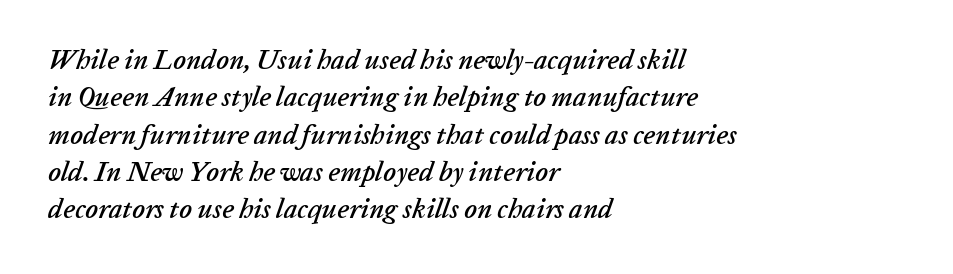
Q: Is the text italic (slanted)? A: Yes, it leans right by about 20 degrees.
Q: Is the text underlined? A: No.
Q: How is the paragraph aligned? A: Left-aligned.
Q: Is the spacing between letters normal or unusually wide? A: Normal.
Q: Is the spacing between lines tight, normal or loose? A: Normal.
